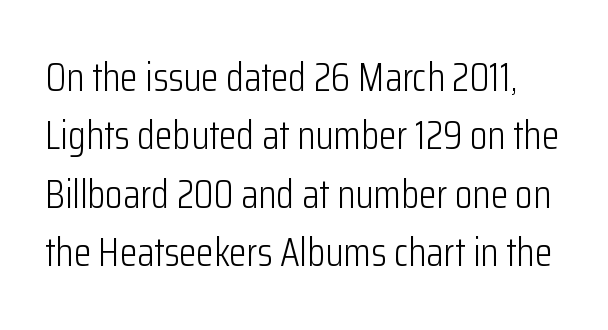
The image shows 40 px light, condensed sans-serif type, upright; set normal line spacing (1.46x), normal letter spacing, not underlined; low stroke contrast and a medium x-height.
